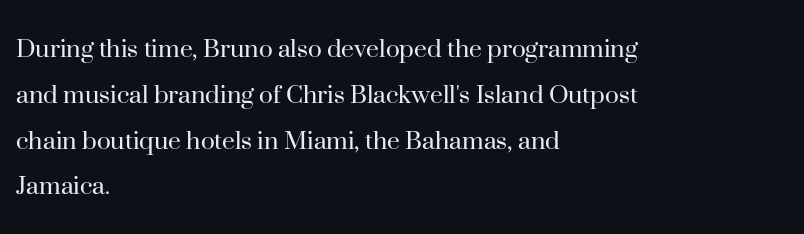
The image shows 29 px regular-weight serif type, upright; set left-aligned, normal line spacing (1.58x), normal letter spacing, not underlined; high stroke contrast and a small x-height.
